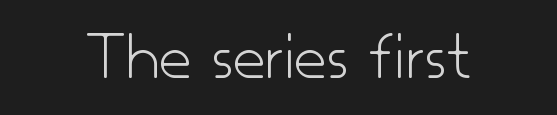
{"serif": "no", "italic": "no", "bold": "no", "weight": "light", "width": "normal", "stroke_contrast": "low", "x_height": "small", "monospaced": "no", "underline": "no", "letter_spacing": "normal", "letter_spacing_em": 0.0, "glyph_px": 71}
